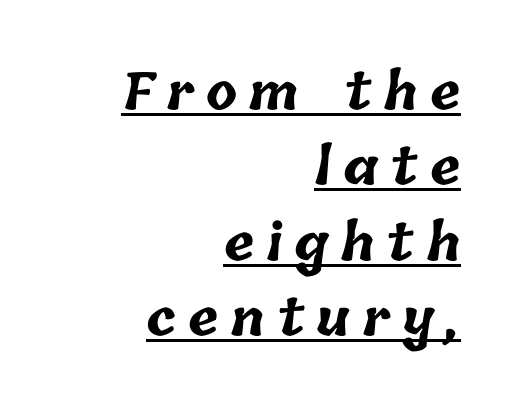
This sample has the flowing, uneven cadence of proportional lettering. Short and long lines alike share a common ending point at right. Here the glyphs are tracked loosely, breaking word shapes into spaced letters. Underlined type. Does the leading feel generous? No, just average.
